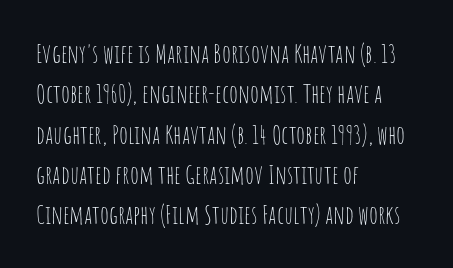
The image shows 26 px text type, upright; set left-aligned, normal line spacing (1.55x), normal letter spacing, not underlined.
